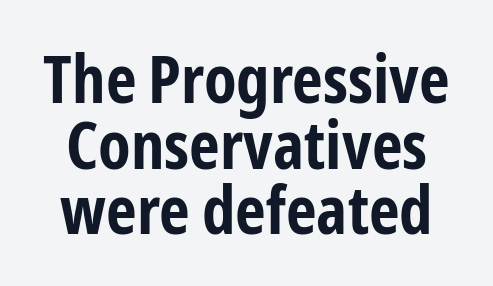
Q: Is the text bold? A: Yes.
Q: Is the text italic (slanted)? A: No, it is upright.
Q: Is the typeface a serif or a sans-serif typeface? A: Sans-serif.
Q: Is the text underlined? A: No.
Q: Is the spacing between letters normal or unusually wide? A: Normal.
Q: Is the spacing between lines tight, normal or loose? A: Tight.
Q: Width (condensed, normal, or wide)? A: Condensed.
Q: Stroke contrast? A: Low.
Q: x-height? A: Medium.
Q: Monospaced? A: No.
